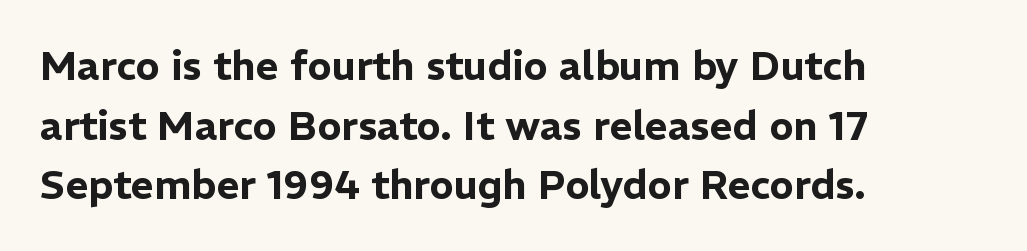
The image shows 40 px sans-serif type, upright; set left-aligned, normal line spacing (1.49x), normal letter spacing, not underlined; low stroke contrast and a medium x-height.
